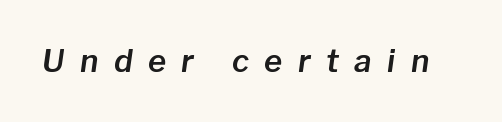
The type is letterspaced generously, with wide tracking. Bare-footed words on every line. These lines are rendered in a variable-pitch font. Style check: oblique.
